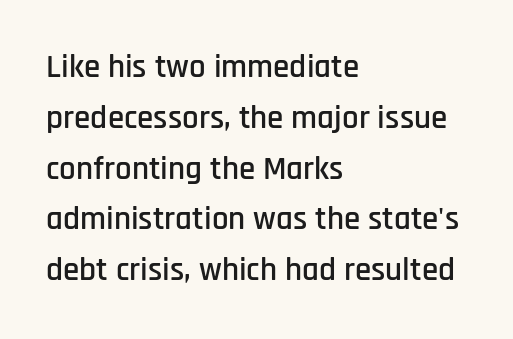
Q: Is the text italic (slanted)? A: No, it is upright.
Q: Is the typeface a serif or a sans-serif typeface? A: Sans-serif.
Q: Is the text underlined? A: No.
Q: How is the paragraph aligned? A: Left-aligned.
Q: Is the spacing between letters normal or unusually wide? A: Normal.
Q: Is the spacing between lines tight, normal or loose? A: Normal.
Q: Width (condensed, normal, or wide)? A: Condensed.
Q: Stroke contrast? A: Low.
Q: x-height? A: Large.
Q: Monospaced? A: No.
